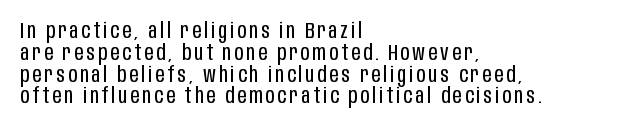
Q: Is the text bold? A: No.
Q: Is the text italic (slanted)? A: No, it is upright.
Q: Is the text underlined? A: No.
Q: How is the paragraph aligned? A: Left-aligned.
Q: Is the spacing between lines tight, normal or loose? A: Tight.
